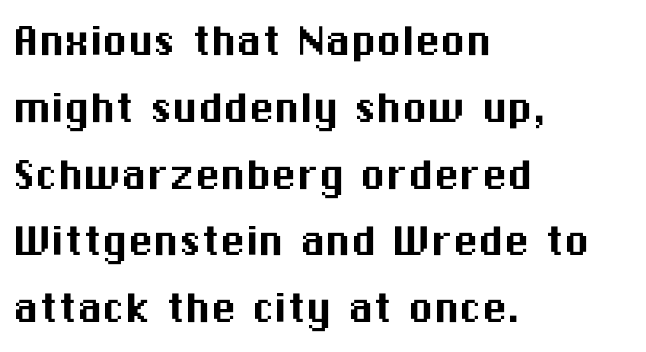
Q: Is the text italic (slanted)? A: No, it is upright.
Q: Is the typeface a serif or a sans-serif typeface? A: Sans-serif.
Q: Is the text underlined? A: No.
Q: How is the paragraph aligned? A: Left-aligned.
Q: Is the spacing between letters normal or unusually wide? A: Normal.
Q: Is the spacing between lines tight, normal or loose? A: Normal.
Q: Width (condensed, normal, or wide)? A: Normal.
Q: Stroke contrast? A: Medium.
Q: x-height? A: Medium.
Q: Monospaced? A: No.
